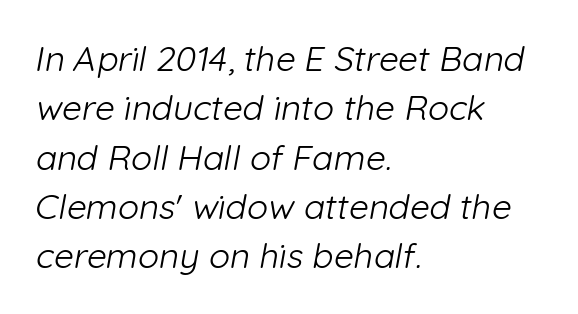
Q: Is the text bold? A: No.
Q: Is the typeface a serif or a sans-serif typeface? A: Sans-serif.
Q: Is the text underlined? A: No.
Q: How is the paragraph aligned? A: Left-aligned.
Q: Is the spacing between letters normal or unusually wide? A: Normal.
Q: Is the spacing between lines tight, normal or loose? A: Normal.
Q: Width (condensed, normal, or wide)? A: Normal.
Q: Stroke contrast? A: Low.
Q: x-height? A: Medium.
Q: Monospaced? A: No.
